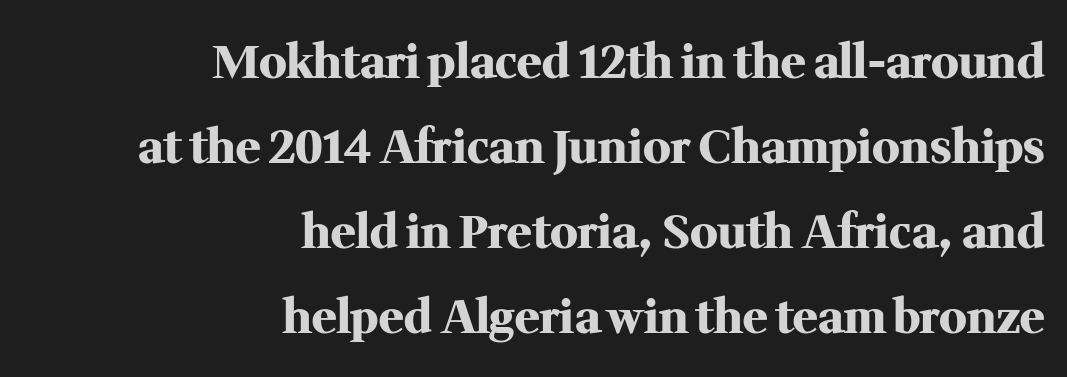
The image shows 46 px heavy serif type, upright; set right-aligned, line spacing 1.85x, normal letter spacing, not underlined; medium stroke contrast and a medium x-height.
